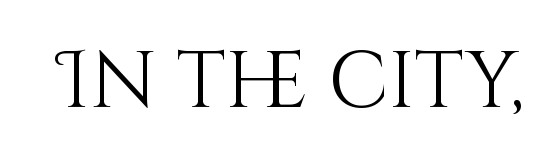
No word sits above an underline. Characters remain perfectly vertical along every line. On a weight scale, this lands at 450 or below. Varying glyph widths throughout — classic text-font behaviour. Observe the ordinary spacing: letters are neighbours, not strangers.
